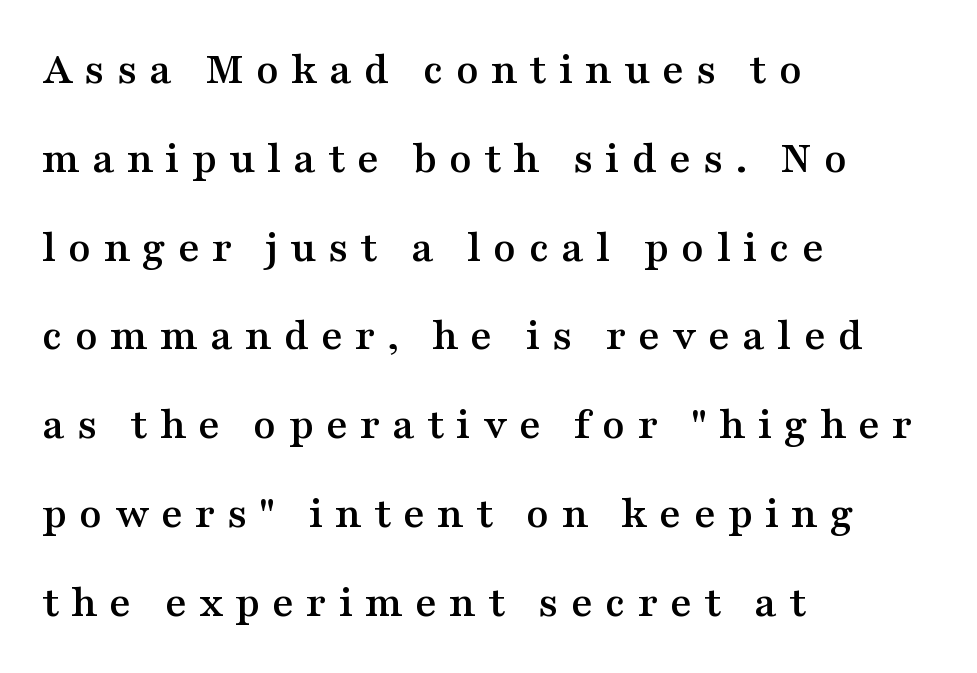
Glance below the letters and you will spot only blank space. Are there feet on the stems? There are — it's a serif. Baseline-to-baseline distance is far greater than the letter height. This sample uses an upright cut, with every glyph sitting square on the baseline. The passage shown has open, widely tracked lettering throughout. If you drew a ruler down the left edge, every line would touch it.
